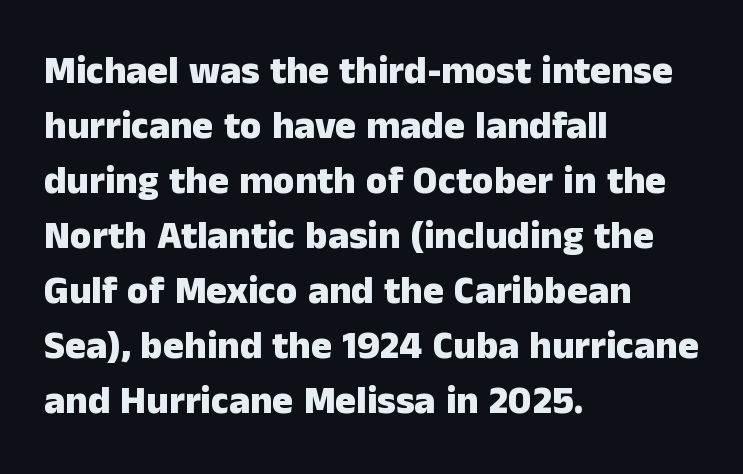
{"serif": "no", "italic": "no", "bold": "yes", "weight": "heavy", "width": "normal", "stroke_contrast": "low", "x_height": "medium", "monospaced": "no", "underline": "no", "align": "left", "line_spacing": "normal", "line_spacing_ratio": 1.41, "letter_spacing": "normal", "letter_spacing_em": 0.0, "glyph_px": 39}
